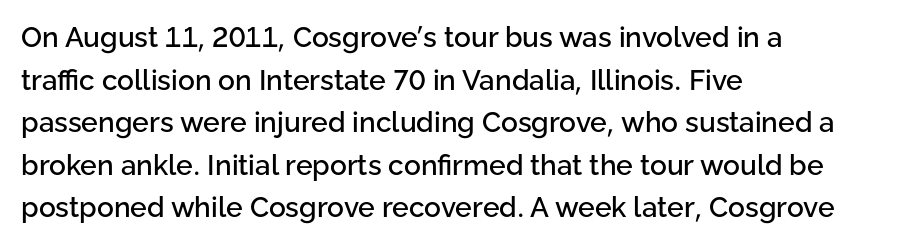
{"serif": "no", "italic": "no", "width": "normal", "stroke_contrast": "low", "x_height": "medium", "monospaced": "no", "underline": "no", "align": "left", "line_spacing": "normal", "line_spacing_ratio": 1.52, "letter_spacing": "normal", "letter_spacing_em": 0.0, "glyph_px": 28}
